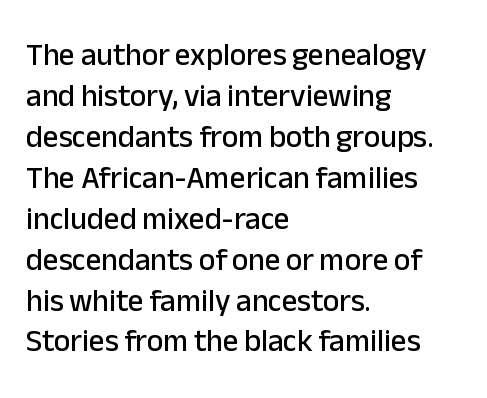
{"serif": "no", "italic": "no", "width": "normal", "stroke_contrast": "low", "x_height": "medium", "monospaced": "no", "underline": "no", "align": "left", "line_spacing": "normal", "line_spacing_ratio": 1.32, "letter_spacing": "normal", "letter_spacing_em": 0.0, "glyph_px": 31}
